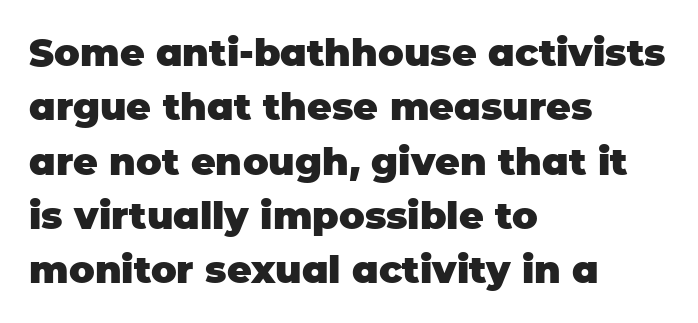
The rendering uses a moderate line-height, typical for paragraphs. Here the designer chose a conventional face with non-uniform glyph widths. Weight check: bold — yes, fully. These lines are set flush left with a ragged right edge. The axis of the letterforms is exactly vertical.
